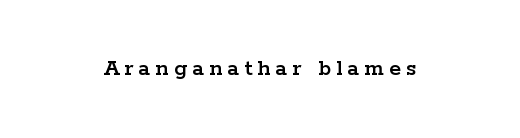
{"italic": "no", "underline": "no", "letter_spacing": "wide", "letter_spacing_em": 0.22, "glyph_px": 24}
